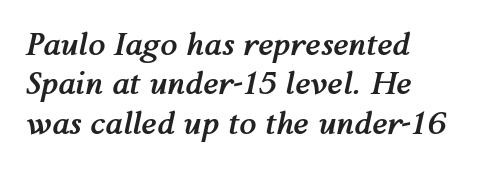
Q: Is the text bold? A: Yes.
Q: Is the text italic (slanted)? A: Yes, it leans right by about 12 degrees.
Q: Is the text underlined? A: No.
Q: How is the paragraph aligned? A: Left-aligned.
Q: Is the spacing between letters normal or unusually wide? A: Normal.
Q: Is the spacing between lines tight, normal or loose? A: Normal.
Q: Width (condensed, normal, or wide)? A: Normal.
Q: Stroke contrast? A: Medium.
Q: x-height? A: Medium.
Q: Monospaced? A: No.
